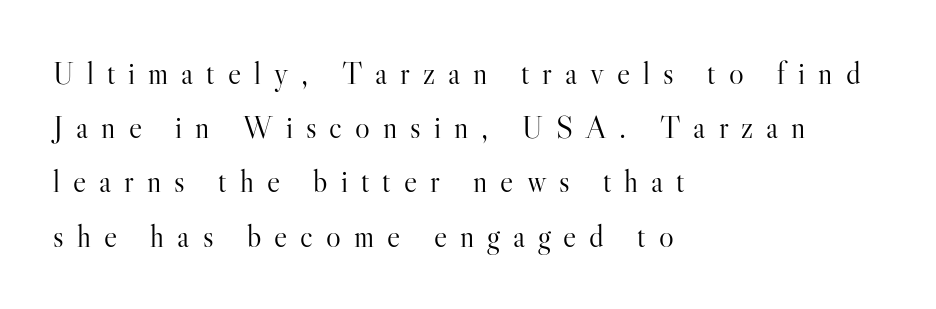
{"serif": "yes", "italic": "no", "bold": "no", "weight": "light", "width": "normal", "stroke_contrast": "high", "x_height": "small", "monospaced": "no", "underline": "no", "align": "left", "line_spacing_ratio": 1.75, "letter_spacing": "wide", "letter_spacing_em": 0.42, "glyph_px": 31}
